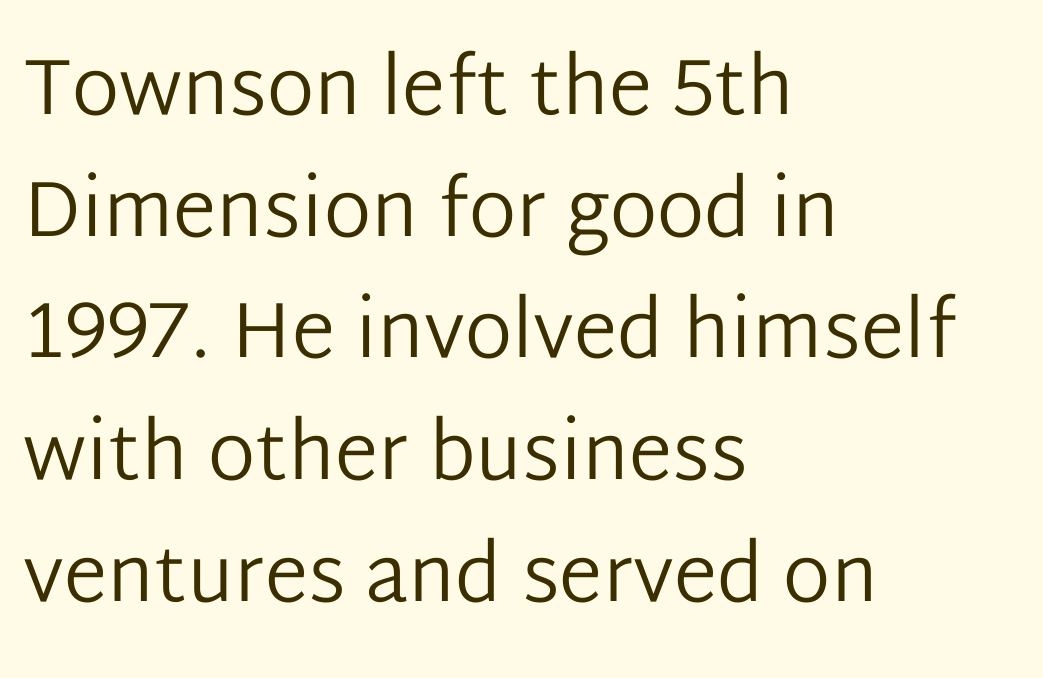
{"serif": "no", "italic": "no", "bold": "no", "weight": "regular", "width": "normal", "stroke_contrast": "low", "x_height": "medium", "monospaced": "no", "underline": "no", "align": "left", "line_spacing": "normal", "line_spacing_ratio": 1.54, "letter_spacing": "normal", "letter_spacing_em": 0.0, "glyph_px": 79}
